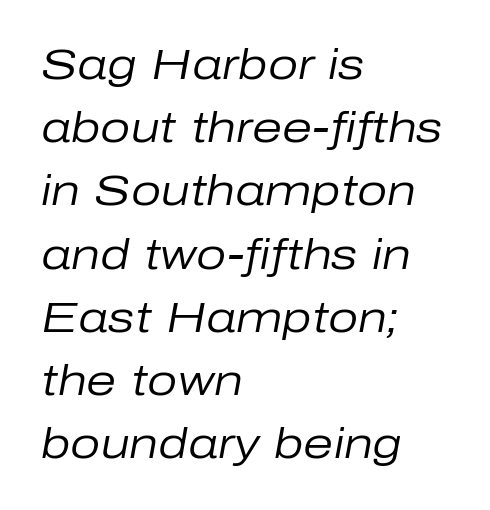
The image shows 43 px regular-weight type, italic (leaning right); set left-aligned, normal line spacing (1.47x), normal letter spacing, not underlined; low stroke contrast and a medium x-height.
